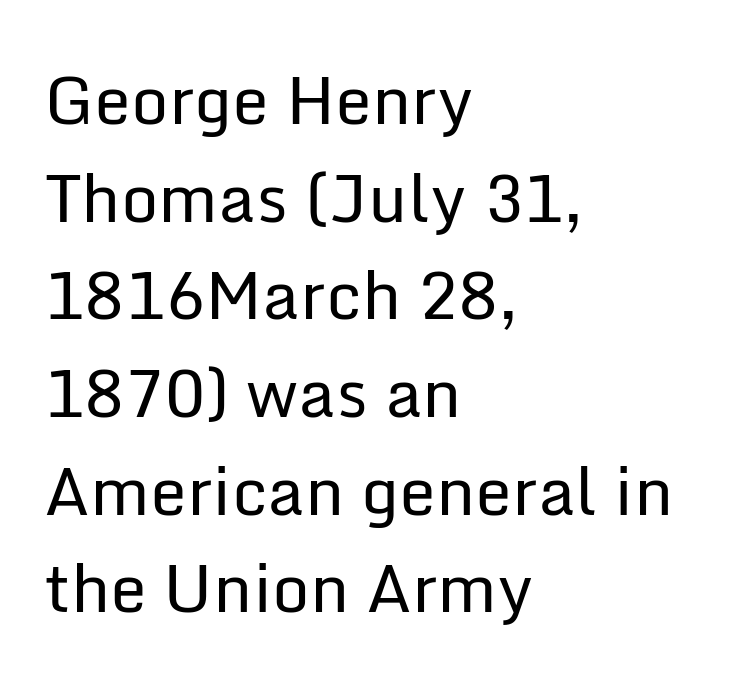
The font family rendered here belongs to the sans-serif group. The passage shown is not underscored anywhere. Spacing between characters is what you'd get straight out of the box. Tall strokes in this sample are plumb rather than angled. Ink coverage per letter is moderate at most. The leading is moderate, giving the passage an even texture.
